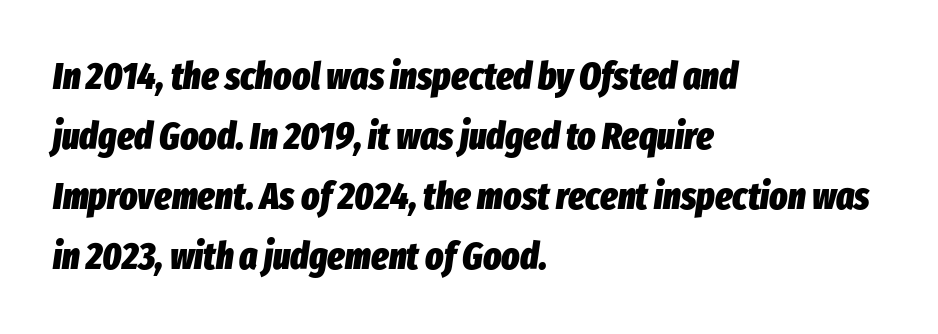
In CSS terms this would be text-align: left. Plain, unruled lines of type. Style check: oblique. Varying glyph widths throughout — classic text-font behaviour. The line-height multiplier appears to be the usual default. Students, note that the glyphs here touch the page at normal intervals.
